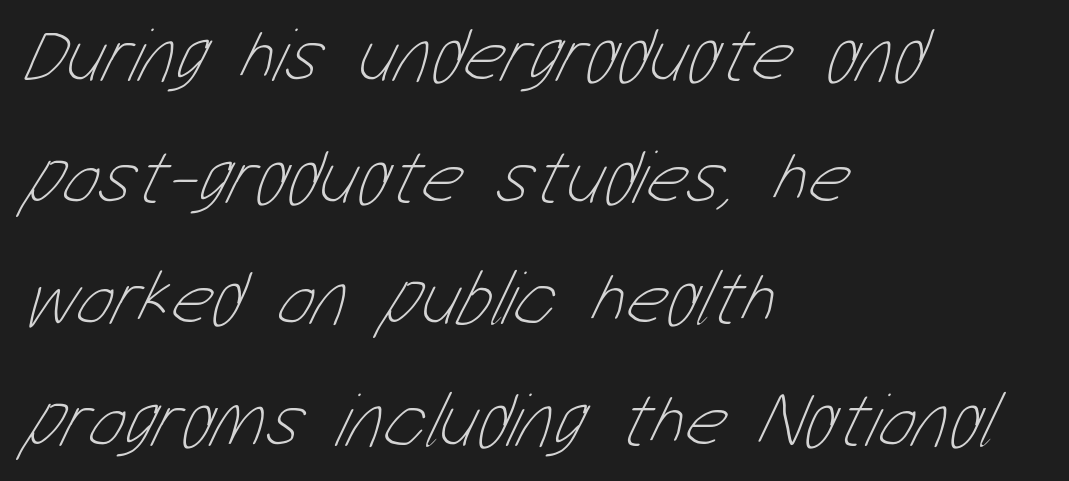
The letterforms sit shoulder to shoulder at normal distance. Leading matches the norm, producing a regular column. The characters are drawn with everyday or finer stroke widths. The rag falls on the right side of this text block. The baseline area is clear. Is this a fixed-width face? No — the glyphs have proportional, varying widths.
